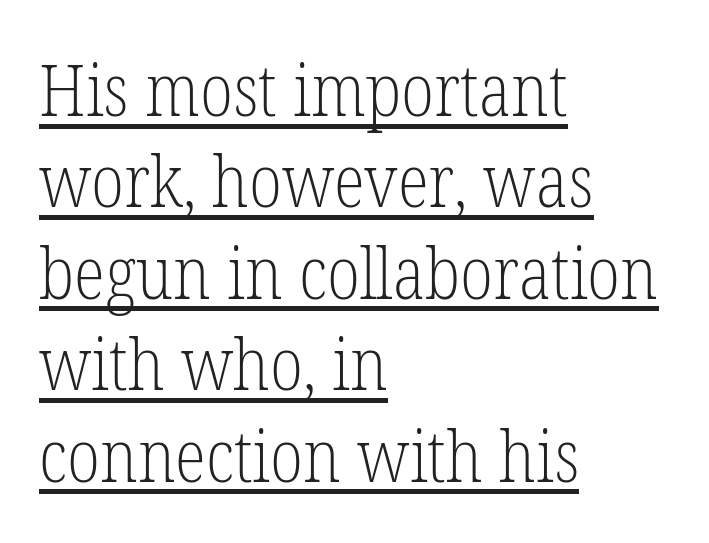
Q: Is the text bold? A: No.
Q: Is the text italic (slanted)? A: No, it is upright.
Q: Is the typeface a serif or a sans-serif typeface? A: Serif.
Q: Is the text underlined? A: Yes.
Q: How is the paragraph aligned? A: Left-aligned.
Q: Is the spacing between letters normal or unusually wide? A: Normal.
Q: Is the spacing between lines tight, normal or loose? A: Normal.
Q: Width (condensed, normal, or wide)? A: Condensed.
Q: Stroke contrast? A: Low.
Q: x-height? A: Medium.
Q: Monospaced? A: No.
